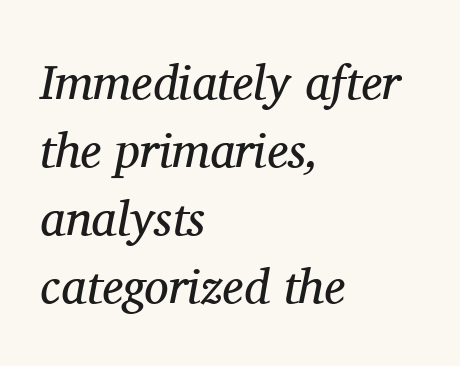
{"serif": "yes", "italic": "yes", "lean": "right", "slant_degrees": 11, "bold": "no", "weight": "regular", "width": "normal", "stroke_contrast": "medium", "x_height": "medium", "monospaced": "no", "underline": "no", "align": "left", "line_spacing": "normal", "line_spacing_ratio": 1.39, "letter_spacing": "normal", "letter_spacing_em": 0.0, "glyph_px": 49}
